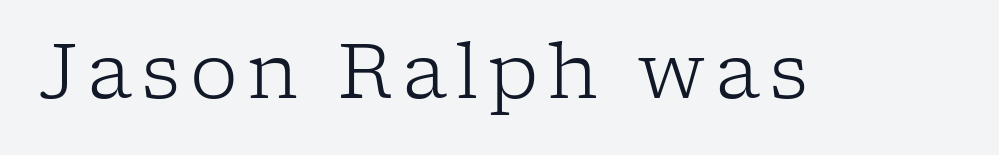
{"serif": "yes", "italic": "no", "bold": "no", "weight": "light", "width": "normal", "stroke_contrast": "low", "x_height": "medium", "monospaced": "no", "underline": "no", "glyph_px": 76}
